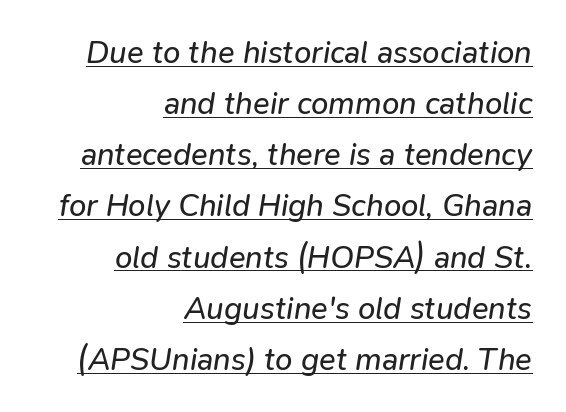
{"italic": "yes", "lean": "right", "slant_degrees": 9, "bold": "no", "weight": "regular", "width": "normal", "stroke_contrast": "low", "x_height": "medium", "monospaced": "no", "underline": "yes", "align": "right", "line_spacing": "normal", "line_spacing_ratio": 1.65, "letter_spacing": "normal", "letter_spacing_em": 0.0, "glyph_px": 31}
